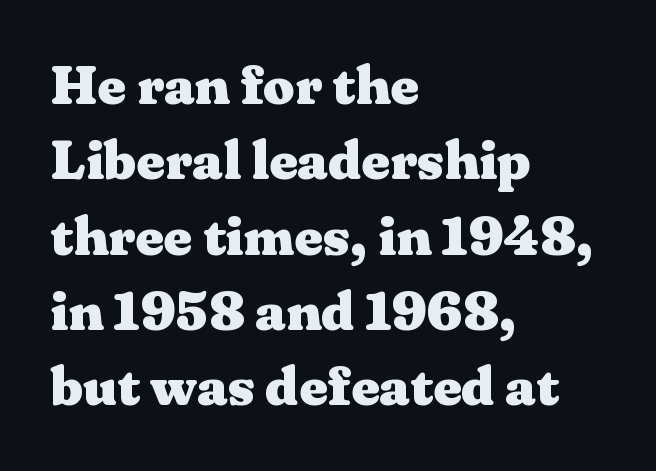
The glyphs in this specimen are seriffed. Line beginnings align vertically; line endings do not. Reading down the column, the eye jumps a familiar distance to each next line. No word sits above an underline. Look at the stroke-to-counter ratio: heavy, a bold. The letters advance in unequal steps, a hallmark of proportional type.
